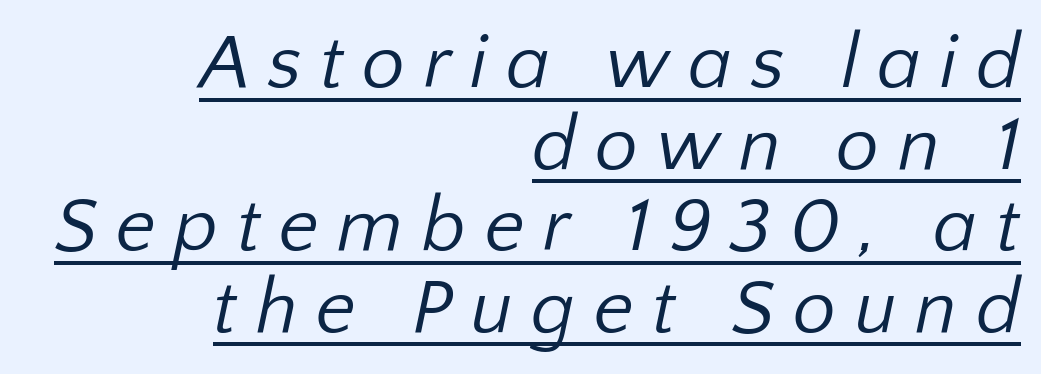
Q: Is the text bold? A: No.
Q: Is the typeface a serif or a sans-serif typeface? A: Sans-serif.
Q: Is the text underlined? A: Yes.
Q: How is the paragraph aligned? A: Right-aligned.
Q: Is the spacing between letters normal or unusually wide? A: Unusually wide.
Q: Is the spacing between lines tight, normal or loose? A: Tight.
Q: Width (condensed, normal, or wide)? A: Normal.
Q: Stroke contrast? A: Low.
Q: x-height? A: Medium.
Q: Monospaced? A: No.
